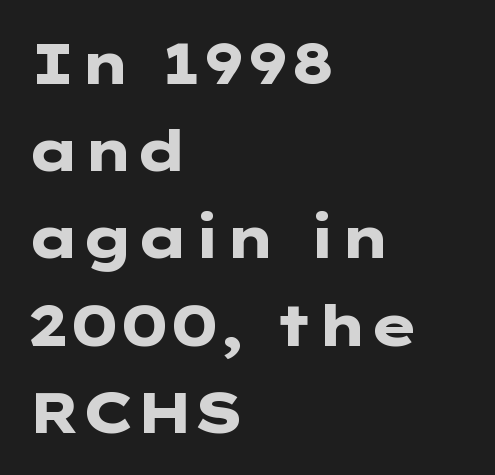
No feet cap the strokes, marking this as sans-serif type. Students, note that the glyphs here touch the page at normal intervals. How heavy is the stroke? Heavy — this is a bold. A student would call this left alignment; a typographer would say flush left, rag right. Posture: straight, roman, zero tilt. In terms of leading, this rendering sits right in the middle.
